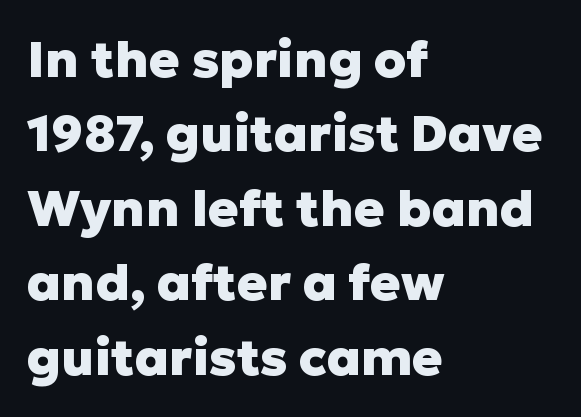
{"serif": "no", "italic": "no", "bold": "yes", "weight": "heavy", "width": "normal", "stroke_contrast": "low", "x_height": "medium", "monospaced": "no", "underline": "no", "align": "left", "line_spacing": "normal", "line_spacing_ratio": 1.46, "letter_spacing": "normal", "letter_spacing_em": 0.0, "glyph_px": 51}
